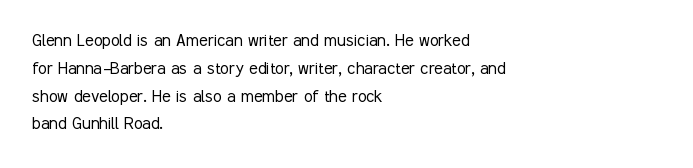
The image shows 20 px text type, upright; set left-aligned, normal line spacing (1.39x), normal letter spacing, not underlined.
